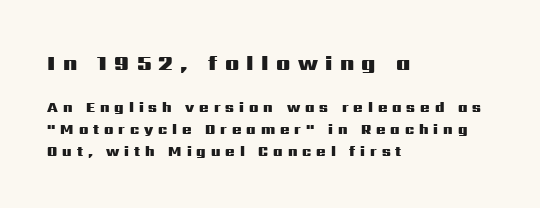
Q: Is the text bold? A: Yes.
Q: Is the text italic (slanted)? A: No, it is upright.
Q: Is the text underlined? A: No.
Q: How is the paragraph aligned? A: Left-aligned.
Q: Is the spacing between letters normal or unusually wide? A: Unusually wide.
Q: Is the spacing between lines tight, normal or loose? A: Normal.
Q: Which block of text is set in a larger size, the first (top) or the second (bottom)? A: The first (top) one.
